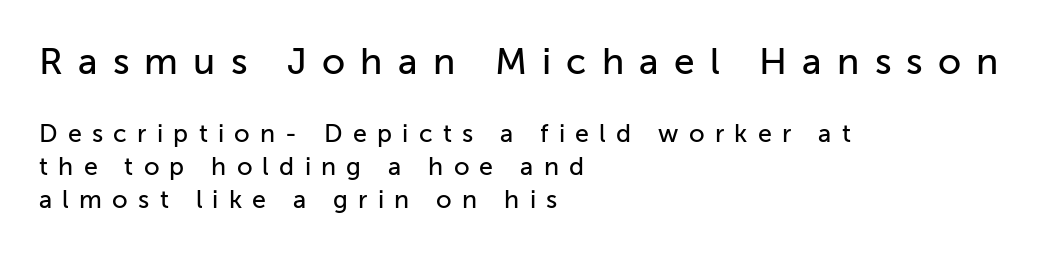
Q: Is the text italic (slanted)? A: No, it is upright.
Q: Is the typeface a serif or a sans-serif typeface? A: Sans-serif.
Q: Is the text underlined? A: No.
Q: How is the paragraph aligned? A: Left-aligned.
Q: Is the spacing between letters normal or unusually wide? A: Unusually wide.
Q: Is the spacing between lines tight, normal or loose? A: Normal.
Q: Which block of text is set in a larger size, the first (top) or the second (bottom)? A: The first (top) one.
Q: Width (condensed, normal, or wide)? A: Normal.
Q: Stroke contrast? A: Low.
Q: x-height? A: Medium.
Q: Monospaced? A: No.
